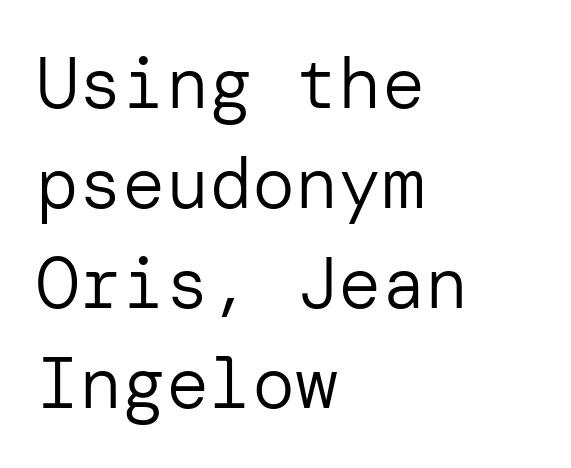
The image shows 72 px regular-weight sans-serif type, upright; set left-aligned, normal line spacing (1.39x), normal letter spacing, not underlined; low stroke contrast and a medium x-height.
